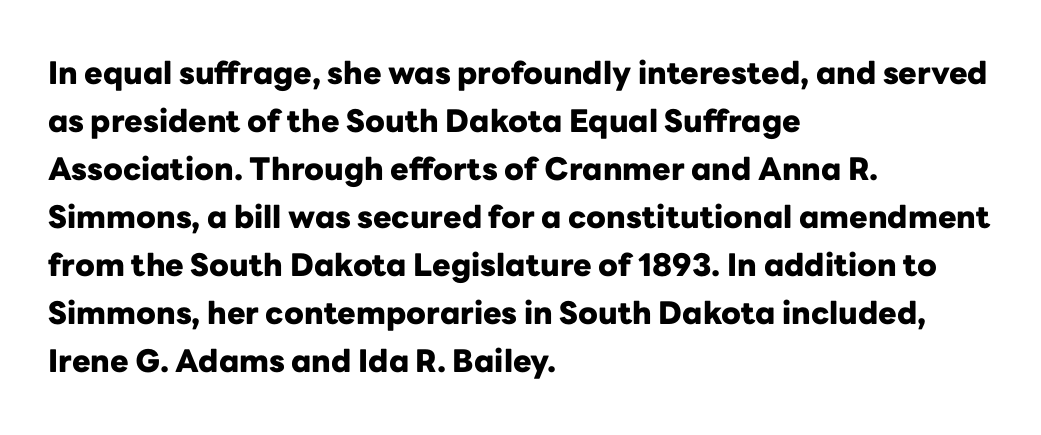
Does the lettering tilt? It doesn't — this is upright. A full-strength bold gives these letters their thick strokes. Any mark beneath the type? The region is blank. Does the type have serifs? No, each stem ends abruptly. Each line starts at the same left margin while the right side varies. No extra tracking has been applied to these lines.
